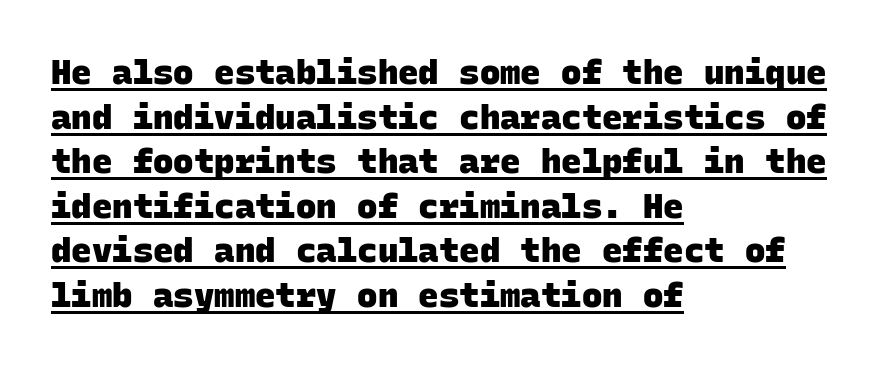
{"serif": "no", "bold": "yes", "weight": "heavy", "width": "normal", "stroke_contrast": "low", "x_height": "large", "monospaced": "yes", "underline": "yes", "align": "left", "line_spacing": "normal", "line_spacing_ratio": 1.31, "letter_spacing": "normal", "letter_spacing_em": 0.0, "glyph_px": 34}
